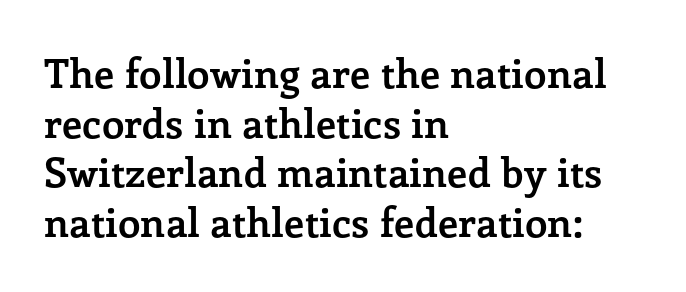
Honestly, the letter spacing is just normal — you wouldn't notice it. It's the straight-up-and-down kind of type. Stroke thickness is high; the sample reads as a true bold. The paragraph shown leans on its left margin.
